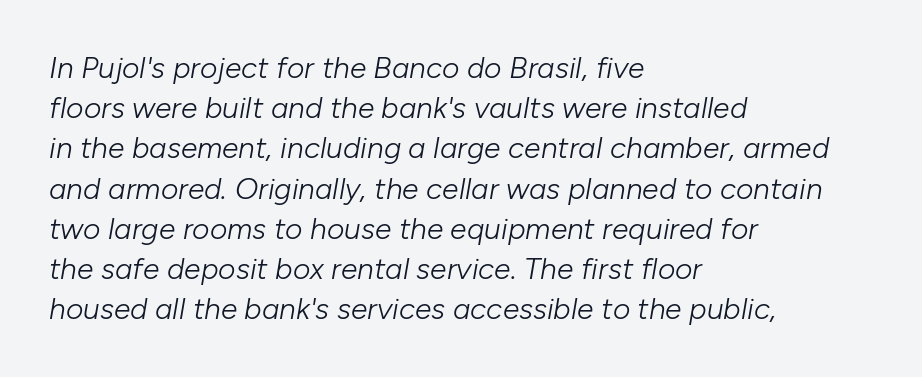
Q: Is the text bold? A: No.
Q: Is the text italic (slanted)? A: Yes, it leans right by about 10 degrees.
Q: Is the text underlined? A: No.
Q: How is the paragraph aligned? A: Left-aligned.
Q: Is the spacing between letters normal or unusually wide? A: Normal.
Q: Is the spacing between lines tight, normal or loose? A: Normal.
Q: Width (condensed, normal, or wide)? A: Normal.
Q: Stroke contrast? A: Low.
Q: x-height? A: Medium.
Q: Monospaced? A: No.
